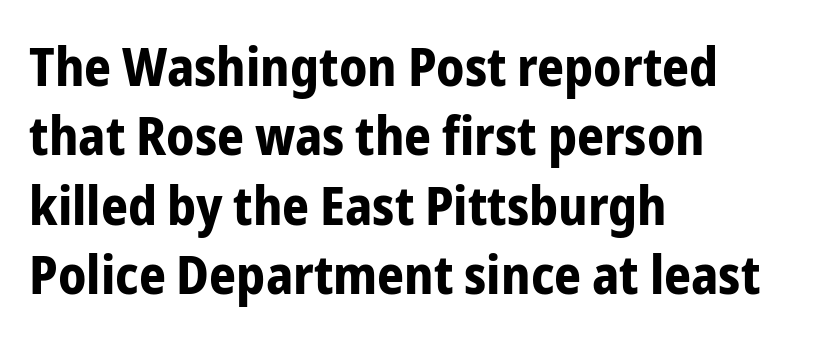
{"serif": "no", "italic": "no", "bold": "yes", "weight": "bold", "width": "condensed", "stroke_contrast": "low", "x_height": "medium", "monospaced": "no", "underline": "no", "align": "left", "line_spacing": "normal", "line_spacing_ratio": 1.31, "letter_spacing": "normal", "letter_spacing_em": 0.0, "glyph_px": 53}
